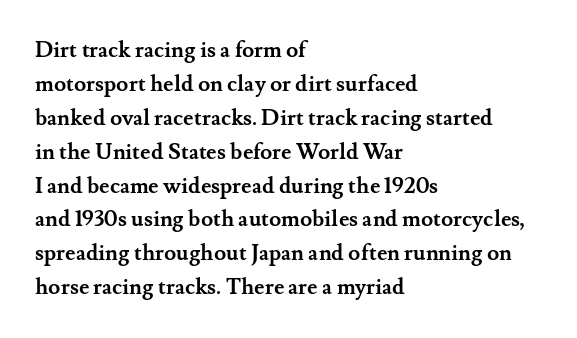
The lettering holds an erect, upright posture throughout. No word sits above an underline. Thick stems and heavy bowls — unmistakably bold. How are the letters spaced? Ordinarily, with no added tracking. Line beginnings align vertically; line endings do not.
